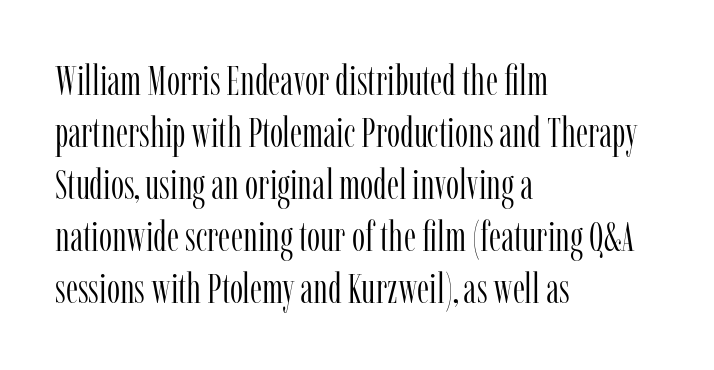
Q: Is the text bold? A: No.
Q: Is the text italic (slanted)? A: No, it is upright.
Q: Is the typeface a serif or a sans-serif typeface? A: Serif.
Q: Is the text underlined? A: No.
Q: How is the paragraph aligned? A: Left-aligned.
Q: Is the spacing between letters normal or unusually wide? A: Normal.
Q: Width (condensed, normal, or wide)? A: Condensed.
Q: Stroke contrast? A: Low.
Q: x-height? A: Medium.
Q: Monospaced? A: No.
